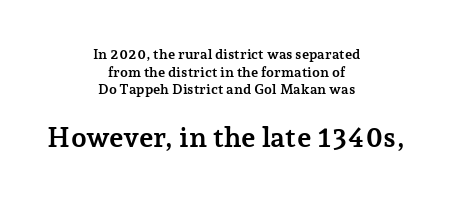
Q: Is the text bold? A: Yes.
Q: Is the text italic (slanted)? A: No, it is upright.
Q: Is the typeface a serif or a sans-serif typeface? A: Serif.
Q: Is the text underlined? A: No.
Q: How is the paragraph aligned? A: Centered.
Q: Is the spacing between letters normal or unusually wide? A: Normal.
Q: Is the spacing between lines tight, normal or loose? A: Normal.
Q: Which block of text is set in a larger size, the first (top) or the second (bottom)? A: The second (bottom) one.
Q: Width (condensed, normal, or wide)? A: Normal.
Q: Stroke contrast? A: Low.
Q: x-height? A: Medium.
Q: Monospaced? A: No.
